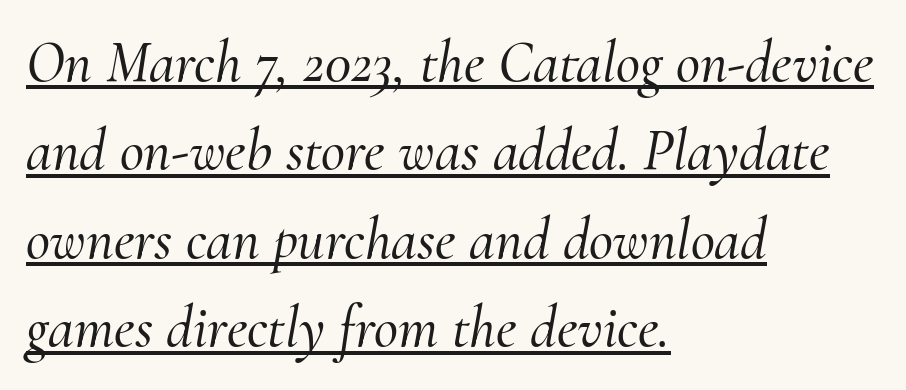
{"serif": "yes", "italic": "yes", "lean": "right", "slant_degrees": 10, "width": "normal", "stroke_contrast": "medium", "x_height": "small", "monospaced": "no", "underline": "yes", "align": "left", "line_spacing": "normal", "line_spacing_ratio": 1.5, "letter_spacing": "normal", "letter_spacing_em": 0.0, "glyph_px": 59}
